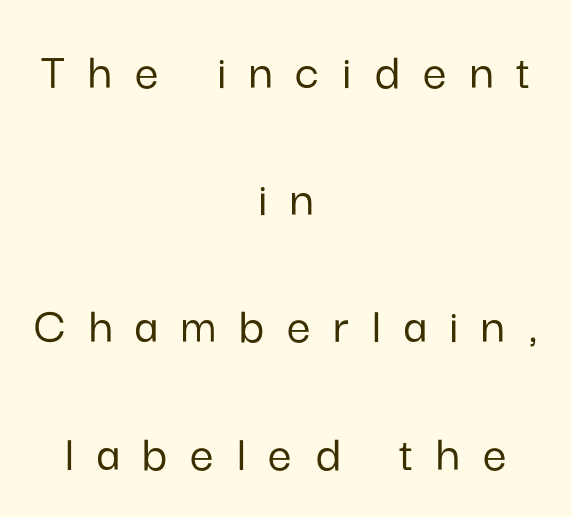
The image shows 53 px sans-serif type, upright; set centered, loose line spacing (2.4x), unusually wide letter spacing (+0.43 em), not underlined; low stroke contrast and a medium x-height.
